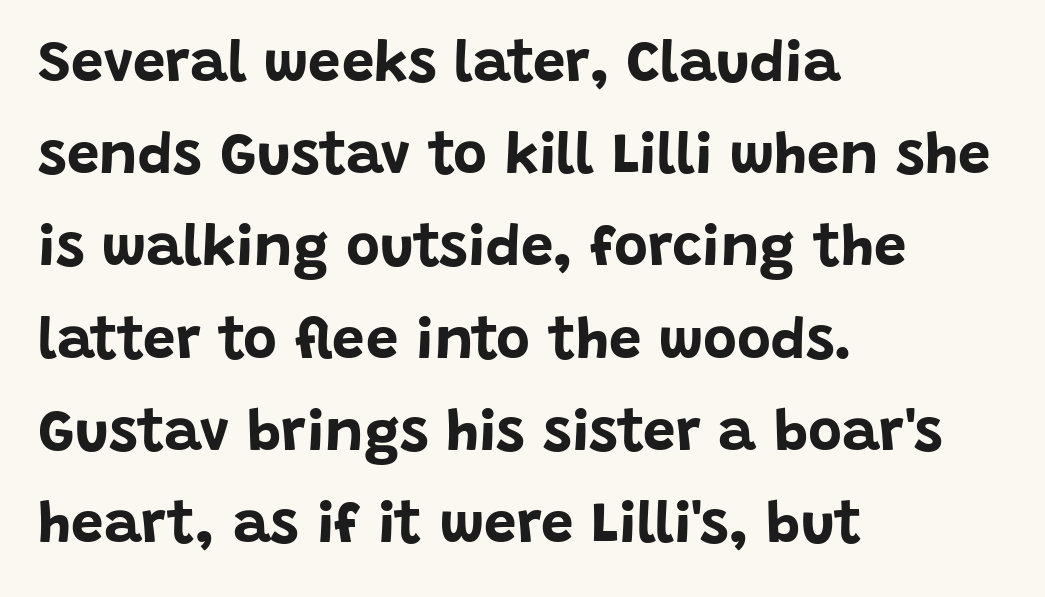
Heavy-handed strokes throughout: this text is bold. Honestly, the letter spacing is just normal — you wouldn't notice it. Compared with typical paragraphs, the rows here are spaced about the same. Each line starts at the same left margin while the right side varies.
